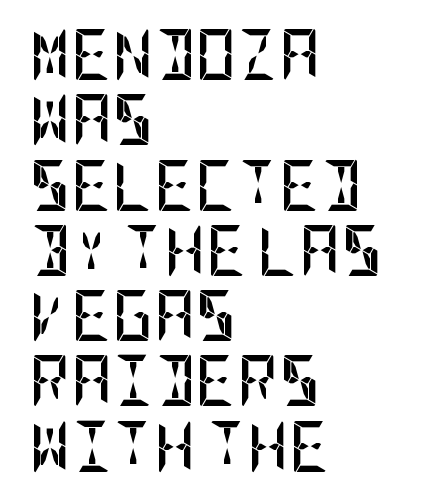
Compared with an ordinary text face, these strokes are far heavier — a full bold. The rendering shows plain stroke endings on the letterforms — a sans-serif design. A typesetter would call this leading conventional body-copy spacing. Visually the block forms a straight wall on the left and a jagged coastline on the right.
